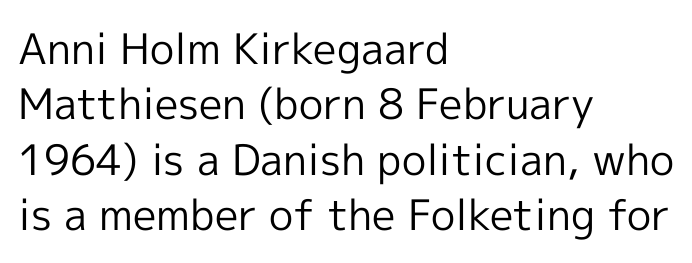
Q: Is the text bold? A: No.
Q: Is the text italic (slanted)? A: No, it is upright.
Q: Is the typeface a serif or a sans-serif typeface? A: Sans-serif.
Q: Is the text underlined? A: No.
Q: How is the paragraph aligned? A: Left-aligned.
Q: Is the spacing between letters normal or unusually wide? A: Normal.
Q: Is the spacing between lines tight, normal or loose? A: Normal.
Q: Width (condensed, normal, or wide)? A: Normal.
Q: x-height? A: Medium.
Q: Monospaced? A: No.
